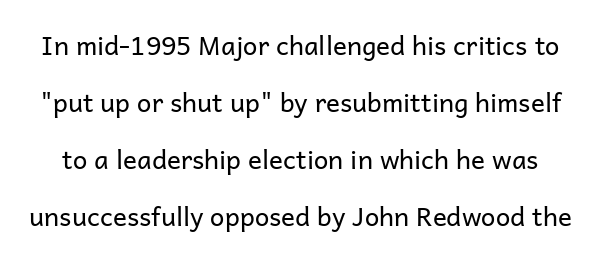
The image shows 26 px text type, upright; set loose line spacing (2.19x), normal letter spacing, not underlined.
